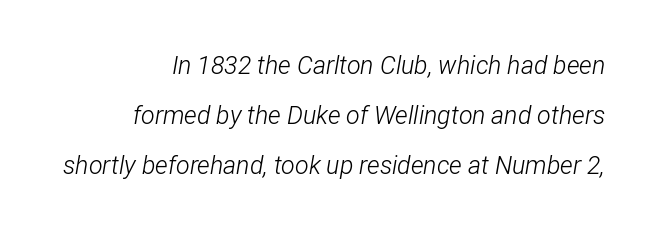
The image shows 25 px text type, italic (leaning right); set right-aligned, loose line spacing (2.0x), normal letter spacing, not underlined.
